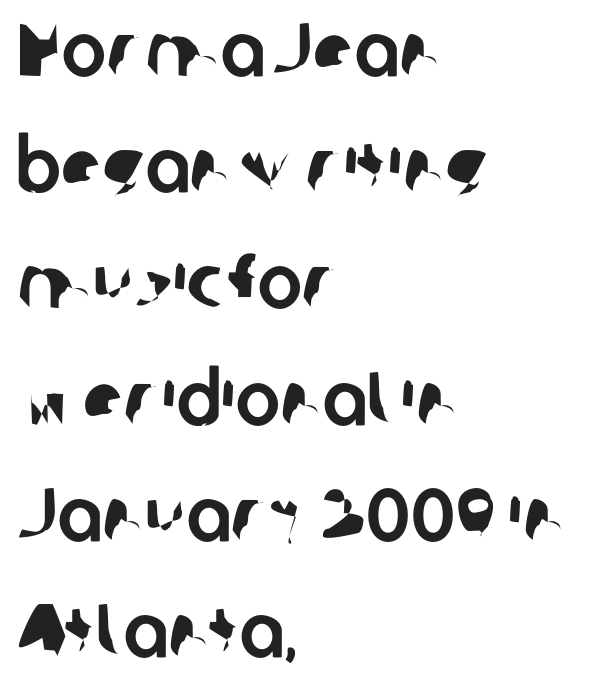
The image shows 75 px sans-serif type; set left-aligned, normal line spacing (1.55x), normal letter spacing, not underlined; low stroke contrast and a medium x-height.
